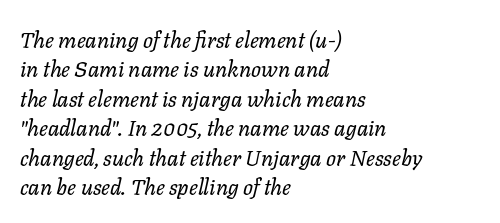
{"italic": "yes", "lean": "right", "slant_degrees": 11, "bold": "no", "underline": "no", "align": "left", "line_spacing": "normal", "line_spacing_ratio": 1.34, "letter_spacing": "normal", "letter_spacing_em": 0.0, "glyph_px": 22}
